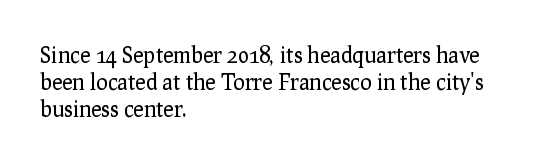
{"italic": "no", "bold": "no", "underline": "no", "align": "left", "line_spacing_ratio": 1.23, "letter_spacing": "normal", "letter_spacing_em": 0.0, "glyph_px": 22}
